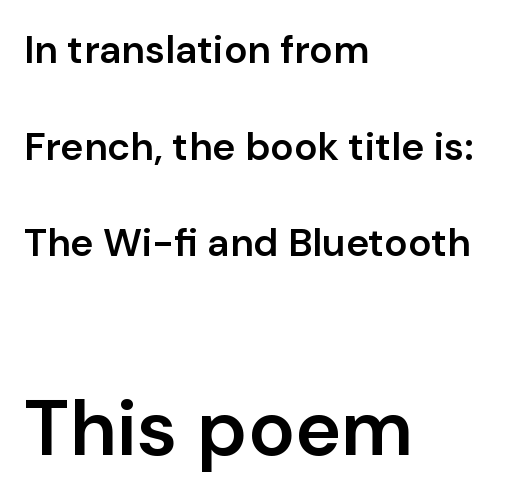
{"serif": "no", "italic": "no", "bold": "semi", "weight": "semibold", "width": "normal", "stroke_contrast": "low", "x_height": "medium", "monospaced": "no", "underline": "no", "align": "left", "line_spacing": "loose", "line_spacing_ratio": 2.48, "letter_spacing": "normal", "letter_spacing_em": 0.0, "larger_block": "second", "size_ratio": 2.0, "glyph_px": 78}
